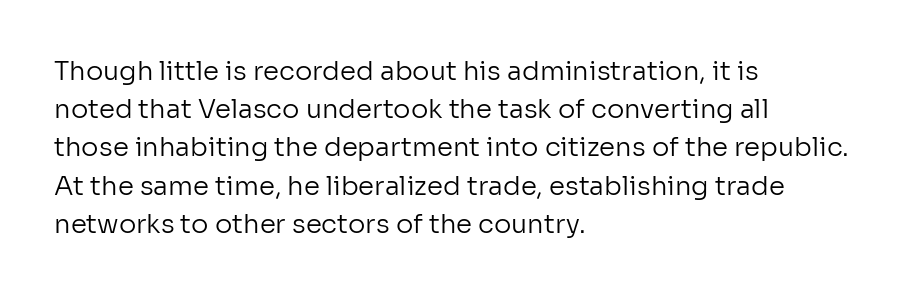
Q: Is the text bold? A: No.
Q: Is the text italic (slanted)? A: No, it is upright.
Q: Is the text underlined? A: No.
Q: How is the paragraph aligned? A: Left-aligned.
Q: Is the spacing between letters normal or unusually wide? A: Normal.
Q: Is the spacing between lines tight, normal or loose? A: Normal.
